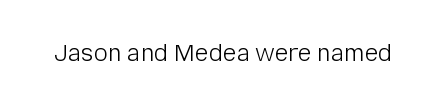
{"italic": "no", "bold": "no", "underline": "no", "letter_spacing": "normal", "letter_spacing_em": 0.0, "glyph_px": 23}
